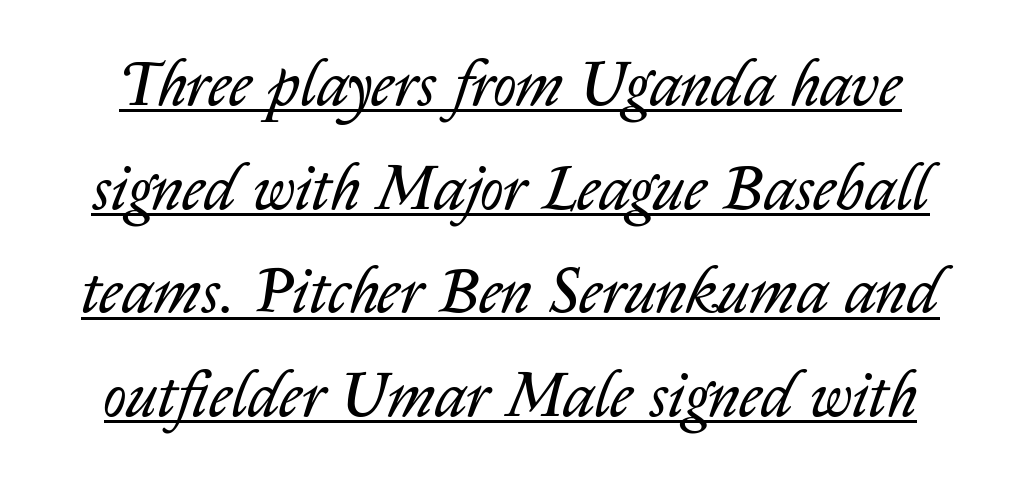
Glyph-to-glyph distance matches everyday printed text. Line spacing here is normal. The rendering applies a slant to the glyphs. Varying glyph widths throughout — classic text-font behaviour. The passage shown is underscored from start to finish.
